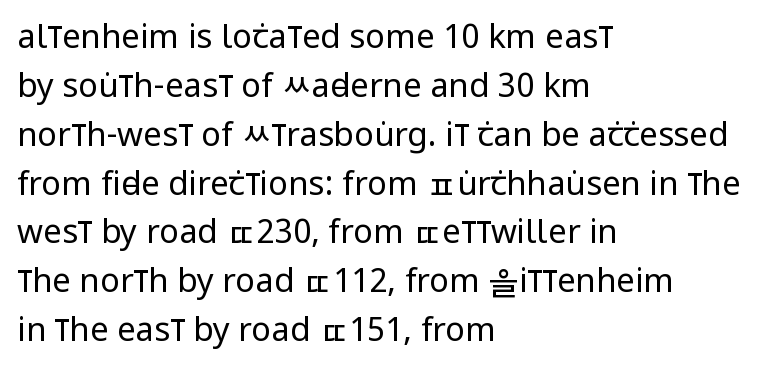
Proportional: the letters do not fall into vertical columns. These lines stack with their left ends in a neat column. Stroke thickness stays within the range of a standard reading face or lighter. This is roman type, the default non-slanted kind. This block has exactly the height ordinary leading produces. This rendering leaves character spacing at its baseline value.
